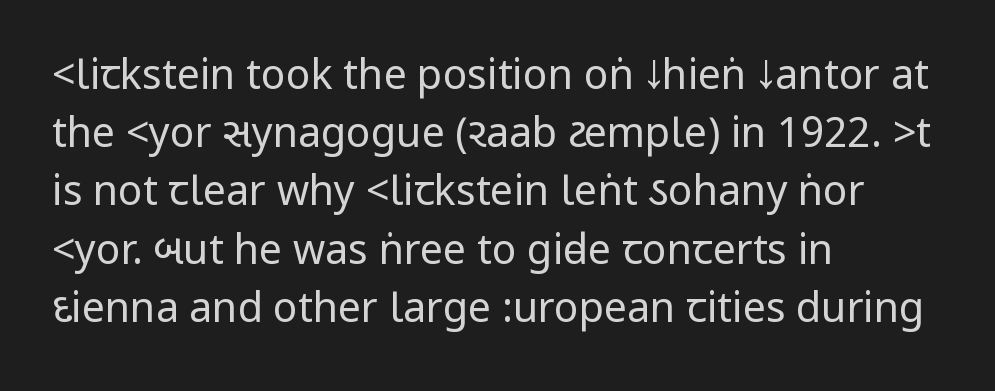
The zone under the glyphs is completely vacant. Stroke thickness stays within the range of a standard reading face or lighter. Letterform terminals end flat and unadorned throughout the passage. The letters stand straight up with perfectly vertical stems.
